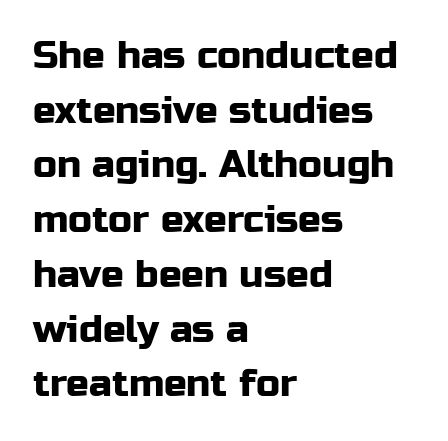
Tracking value appears to be zero — textbook default spacing. Think of a printed novel: that variable character pitch is what you see here. Descenders hang freely into open space. Upright lettering throughout. What's the leading like? Ordinary, nothing unusual. The paragraph shown leans on its left margin.
